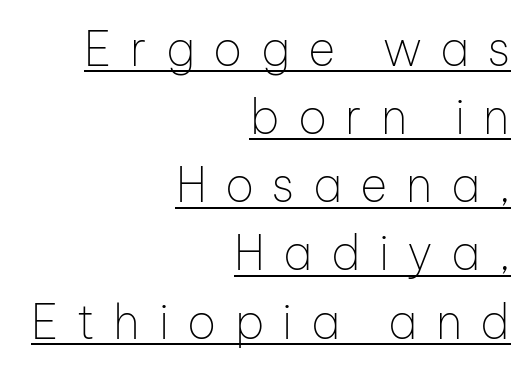
Q: Is the text bold? A: No.
Q: Is the text italic (slanted)? A: No, it is upright.
Q: Is the typeface a serif or a sans-serif typeface? A: Sans-serif.
Q: Is the text underlined? A: Yes.
Q: How is the paragraph aligned? A: Right-aligned.
Q: Is the spacing between letters normal or unusually wide? A: Unusually wide.
Q: Is the spacing between lines tight, normal or loose? A: Normal.
Q: Width (condensed, normal, or wide)? A: Normal.
Q: Stroke contrast? A: Low.
Q: x-height? A: Medium.
Q: Monospaced? A: No.
